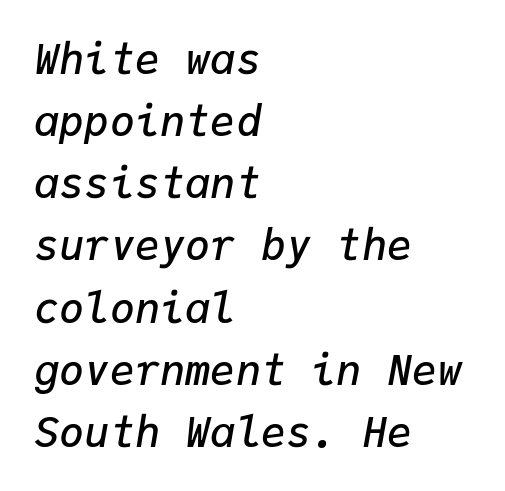
Q: Is the text bold? A: Semi-bold.
Q: Is the text italic (slanted)? A: Yes, it leans right by about 9 degrees.
Q: Is the text underlined? A: No.
Q: How is the paragraph aligned? A: Left-aligned.
Q: Is the spacing between letters normal or unusually wide? A: Normal.
Q: Is the spacing between lines tight, normal or loose? A: Normal.
Q: Width (condensed, normal, or wide)? A: Normal.
Q: Stroke contrast? A: Low.
Q: x-height? A: Medium.
Q: Monospaced? A: Yes.
